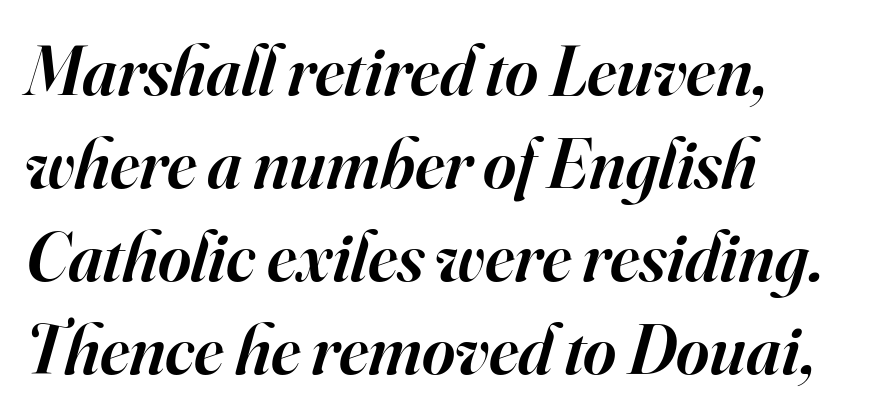
The image shows 71 px semibold serif type, italic (leaning right); set left-aligned, normal line spacing (1.31x), normal letter spacing, not underlined; high stroke contrast and a small x-height.
